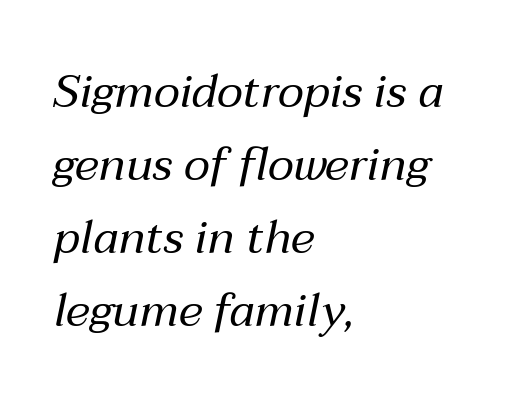
The image shows 46 px regular-weight type, italic (leaning right); set left-aligned, normal line spacing (1.59x), normal letter spacing, not underlined; medium stroke contrast and a medium x-height.
